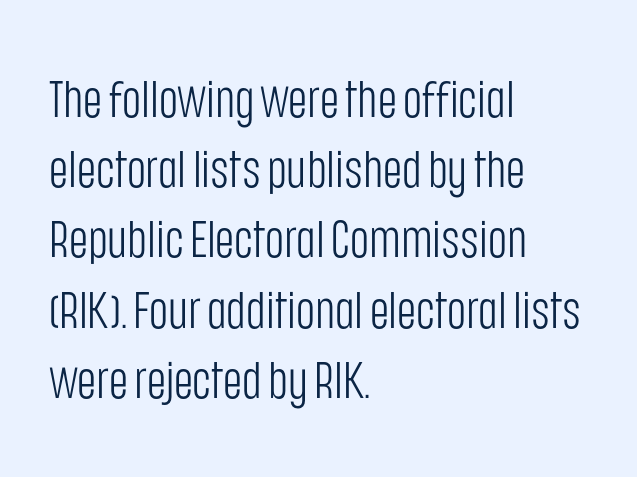
The rendering uses natural spacing where letterforms have individual widths. Posture: vertical. Each stroke keeps to a modest, everyday thickness or less. Plain, unruled lines of type.
